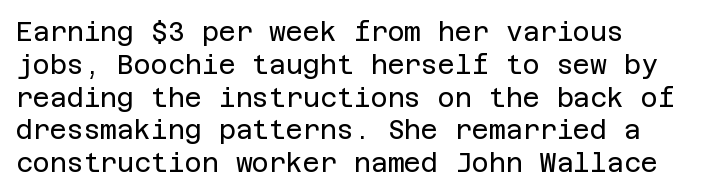
Check the space under the baseline: it is left empty. Posture: upright roman. Is the type heavy? It reads as light-to-regular instead. One-word summary of the alignment: left. The line-height multiplier appears to be the usual default.
